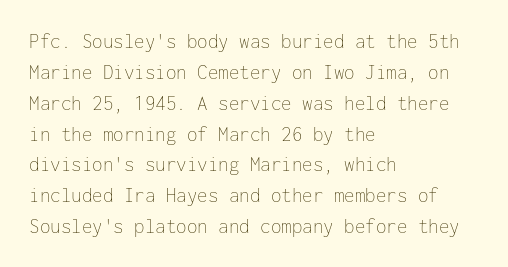
{"italic": "no", "bold": "no", "underline": "no", "align": "left", "line_spacing": "normal", "line_spacing_ratio": 1.47, "letter_spacing": "normal", "letter_spacing_em": 0.0, "glyph_px": 21}
